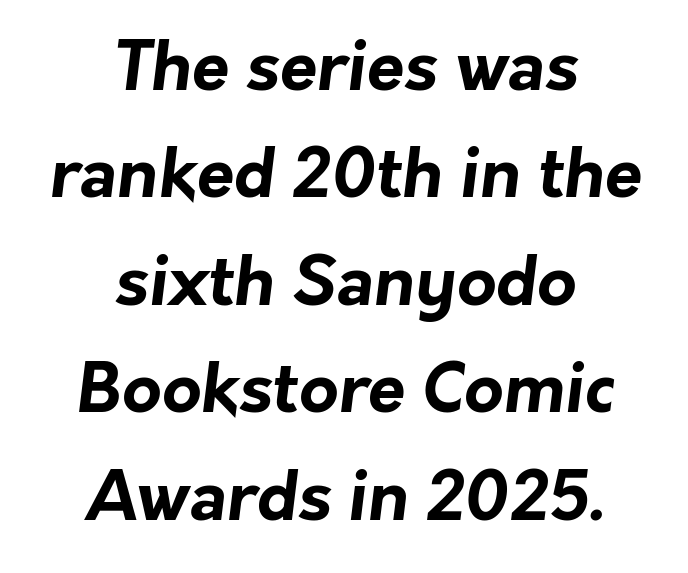
The image shows 68 px bold sans-serif type; set centered, normal line spacing (1.58x), normal letter spacing, not underlined; low stroke contrast and a medium x-height.
